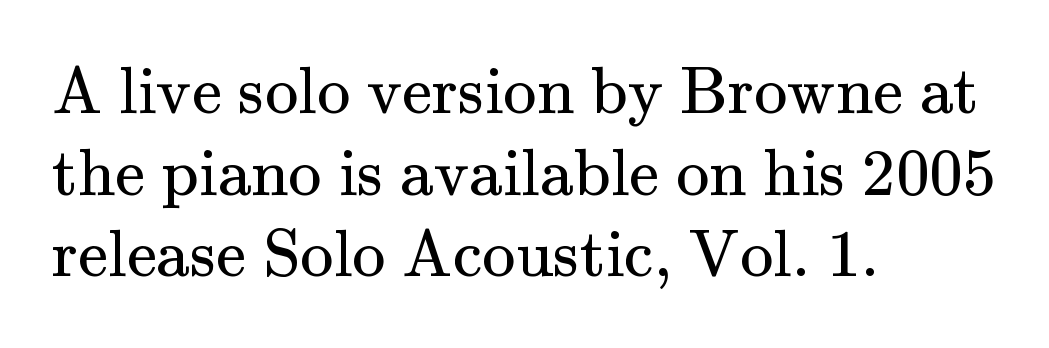
The image shows 67 px regular-weight serif type, upright; set left-aligned, line spacing 1.22x, normal letter spacing, not underlined; medium stroke contrast and a small x-height.
